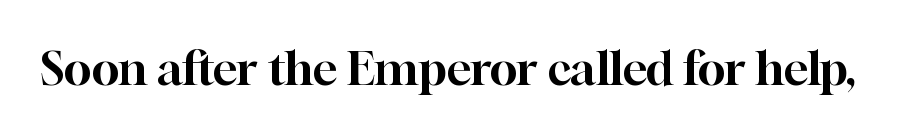
Here the glyphs are tracked normally, forming tight word shapes. Nope, not italic — everything's standing straight. In terms of letterform style, serifs are clearly present. The rendering uses natural spacing where letterforms have individual widths. Descenders hang freely into open space.
